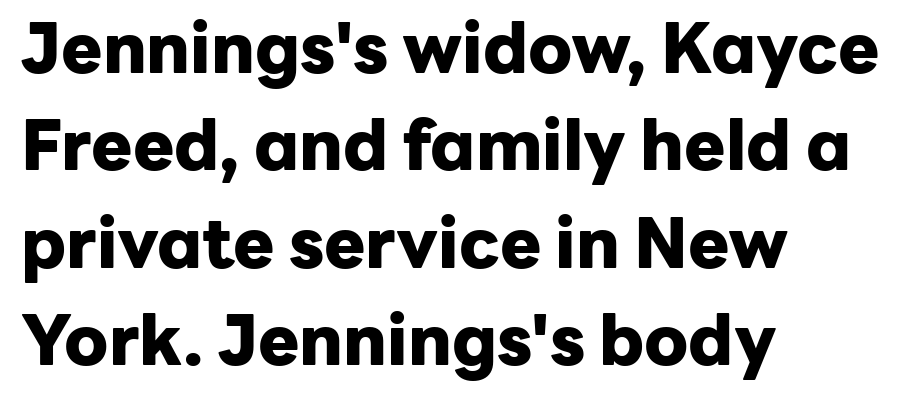
Q: Is the text bold? A: Yes.
Q: Is the text italic (slanted)? A: No, it is upright.
Q: Is the typeface a serif or a sans-serif typeface? A: Sans-serif.
Q: Is the text underlined? A: No.
Q: How is the paragraph aligned? A: Left-aligned.
Q: Is the spacing between letters normal or unusually wide? A: Normal.
Q: Is the spacing between lines tight, normal or loose? A: Normal.
Q: Width (condensed, normal, or wide)? A: Normal.
Q: Stroke contrast? A: Low.
Q: x-height? A: Medium.
Q: Monospaced? A: No.
